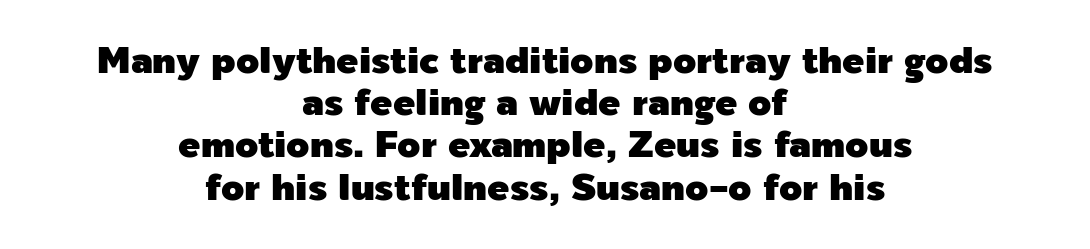
Words appear dense and cohesive because spacing is normal. Reading down the block, each line starts at a different indent, mirrored at its end. Rule under the text: the space is simply empty. These lines are composed in type without serifs. Does the lettering tilt? It doesn't — this is upright.
